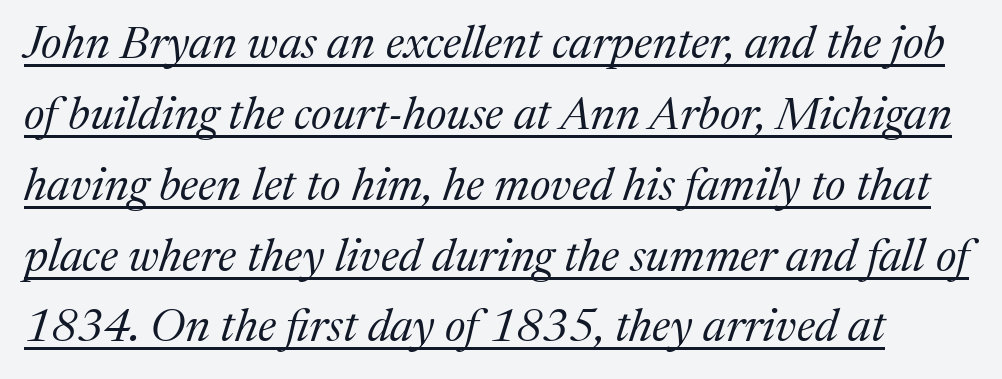
{"serif": "yes", "italic": "yes", "lean": "right", "slant_degrees": 17, "bold": "no", "weight": "regular", "width": "normal", "stroke_contrast": "medium", "x_height": "medium", "monospaced": "no", "underline": "yes", "line_spacing": "normal", "line_spacing_ratio": 1.54, "letter_spacing": "normal", "letter_spacing_em": 0.0, "glyph_px": 46}
